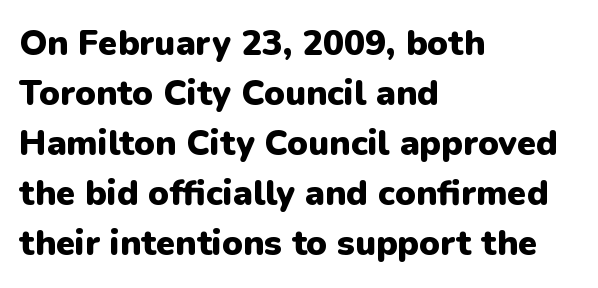
Q: Is the text bold? A: Yes.
Q: Is the text italic (slanted)? A: No, it is upright.
Q: Is the typeface a serif or a sans-serif typeface? A: Sans-serif.
Q: Is the text underlined? A: No.
Q: How is the paragraph aligned? A: Left-aligned.
Q: Is the spacing between letters normal or unusually wide? A: Normal.
Q: Is the spacing between lines tight, normal or loose? A: Normal.
Q: Width (condensed, normal, or wide)? A: Normal.
Q: Stroke contrast? A: Low.
Q: x-height? A: Medium.
Q: Monospaced? A: No.
